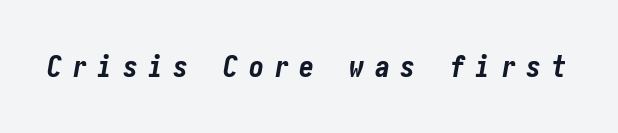
The image shows 30 px bold, condensed type, italic (leaning right); set unusually wide letter spacing (+0.34 em), not underlined; low stroke contrast and a medium x-height.
